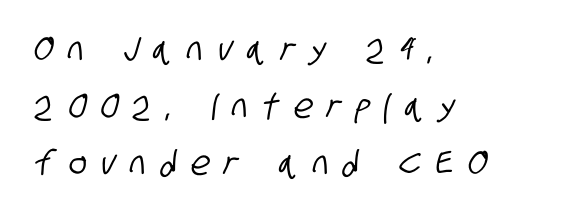
{"serif": "no", "width": "condensed", "stroke_contrast": "low", "x_height": "large", "monospaced": "no", "underline": "no", "align": "left", "line_spacing": "normal", "line_spacing_ratio": 1.67, "letter_spacing": "wide", "letter_spacing_em": 0.43, "glyph_px": 34}
